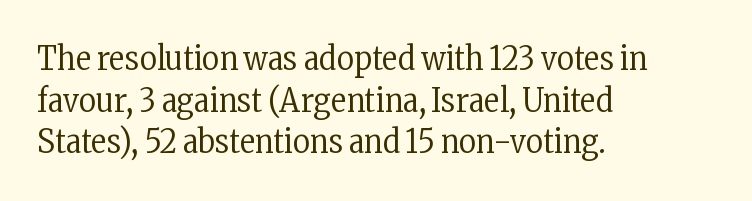
{"serif": "yes", "italic": "no", "bold": "no", "weight": "regular", "width": "condensed", "stroke_contrast": "low", "x_height": "medium", "monospaced": "no", "underline": "no", "align": "left", "line_spacing": "normal", "line_spacing_ratio": 1.26, "letter_spacing": "normal", "letter_spacing_em": 0.0, "glyph_px": 33}
